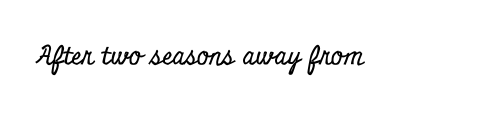
The image shows 26 px text type; set normal letter spacing, not underlined.
